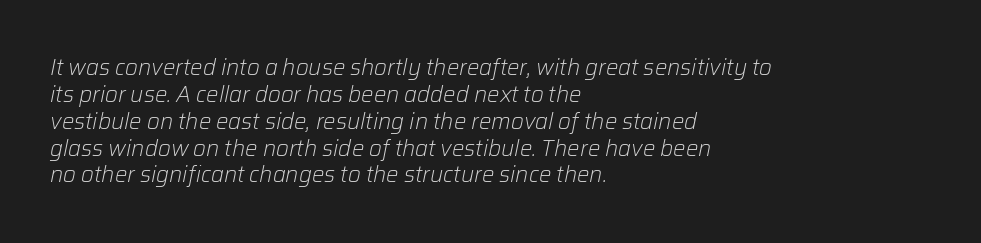
{"italic": "yes", "lean": "right", "slant_degrees": 12, "bold": "no", "underline": "no", "align": "left", "line_spacing_ratio": 1.22, "letter_spacing": "normal", "letter_spacing_em": 0.0, "glyph_px": 22}
